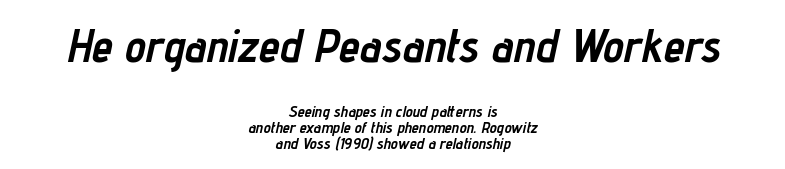
The image shows 47 px semibold, condensed type, italic (leaning right); set centered, tight line spacing (1.0x), normal letter spacing, not underlined; the first (top) block is 2.94x larger; low stroke contrast and a medium x-height.
